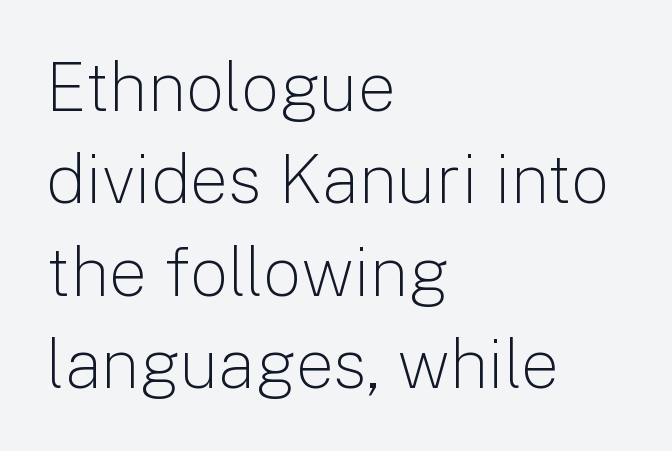
The image shows 68 px light sans-serif type, upright; set left-aligned, normal line spacing (1.36x), normal letter spacing, not underlined; low stroke contrast and a medium x-height.
